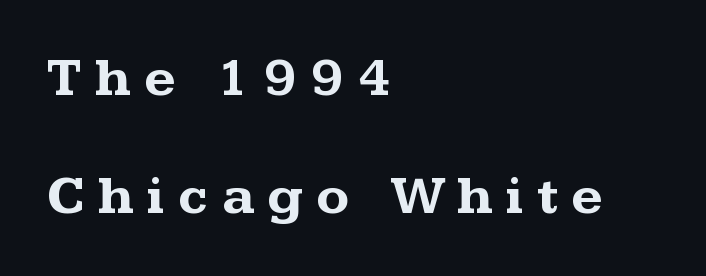
Q: Is the text bold? A: Yes.
Q: Is the text italic (slanted)? A: No, it is upright.
Q: Is the typeface a serif or a sans-serif typeface? A: Serif.
Q: Is the text underlined? A: No.
Q: How is the paragraph aligned? A: Left-aligned.
Q: Is the spacing between letters normal or unusually wide? A: Unusually wide.
Q: Is the spacing between lines tight, normal or loose? A: Loose.
Q: Width (condensed, normal, or wide)? A: Wide.
Q: Stroke contrast? A: Medium.
Q: x-height? A: Medium.
Q: Monospaced? A: No.
